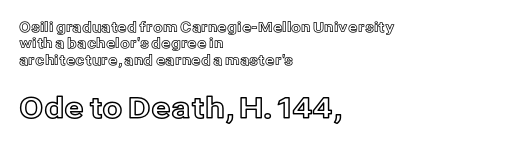
Has an underline been added? It has not. Each letter keeps its own natural width here, so spacing adapts to shape. Standard letterfit; no display-style spreading of the glyphs. Notice how the stems are strictly vertical — no italics here.
